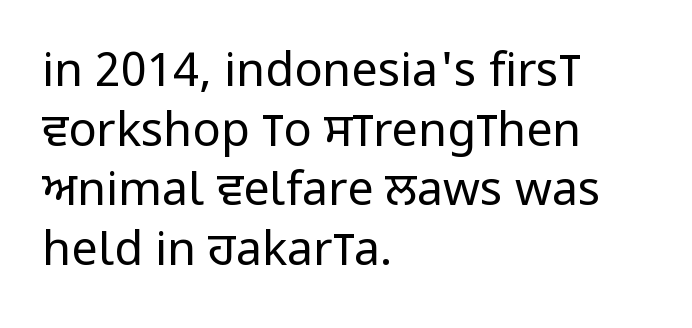
Q: Is the text bold? A: No.
Q: Is the text italic (slanted)? A: No, it is upright.
Q: Is the typeface a serif or a sans-serif typeface? A: Sans-serif.
Q: Is the text underlined? A: No.
Q: How is the paragraph aligned? A: Left-aligned.
Q: Is the spacing between letters normal or unusually wide? A: Normal.
Q: Is the spacing between lines tight, normal or loose? A: Normal.
Q: Width (condensed, normal, or wide)? A: Condensed.
Q: Stroke contrast? A: Low.
Q: x-height? A: Large.
Q: Monospaced? A: No.
